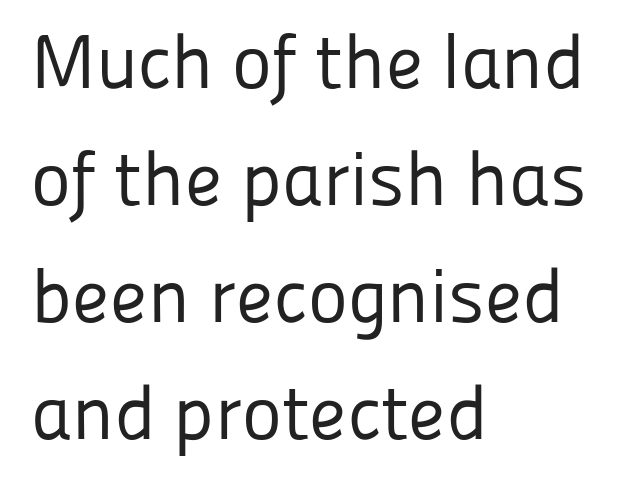
The image shows 76 px regular-weight sans-serif type, upright; set left-aligned, normal line spacing (1.54x), normal letter spacing, not underlined; low stroke contrast and a medium x-height.
